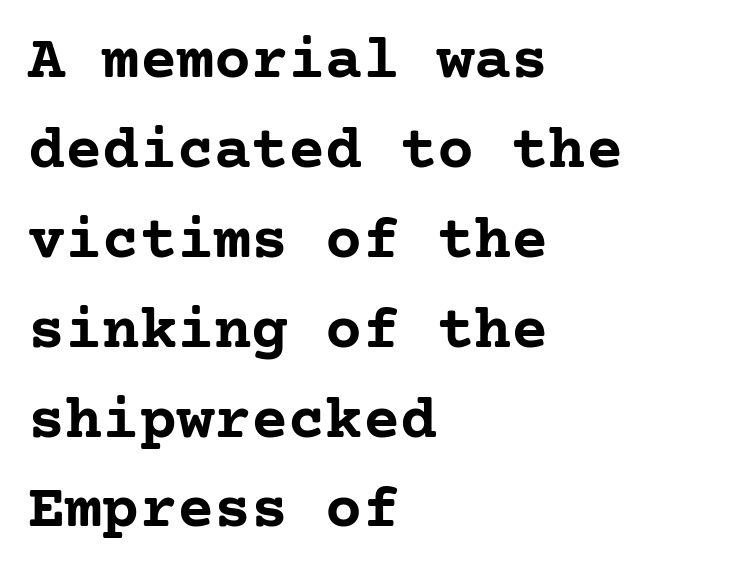
{"serif": "yes", "italic": "no", "bold": "yes", "weight": "semibold", "width": "normal", "stroke_contrast": "low", "x_height": "medium", "underline": "no", "align": "left", "line_spacing": "normal", "line_spacing_ratio": 1.45, "letter_spacing": "normal", "letter_spacing_em": 0.0, "glyph_px": 62}
